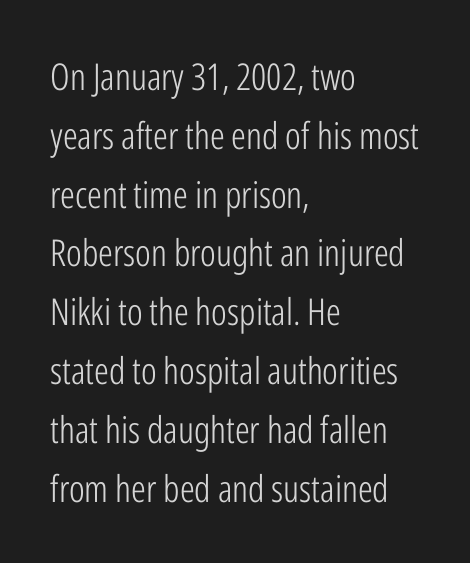
Q: Is the text bold? A: No.
Q: Is the text italic (slanted)? A: No, it is upright.
Q: Is the typeface a serif or a sans-serif typeface? A: Sans-serif.
Q: Is the text underlined? A: No.
Q: How is the paragraph aligned? A: Left-aligned.
Q: Is the spacing between letters normal or unusually wide? A: Normal.
Q: Is the spacing between lines tight, normal or loose? A: Normal.
Q: Width (condensed, normal, or wide)? A: Condensed.
Q: Stroke contrast? A: Low.
Q: x-height? A: Medium.
Q: Monospaced? A: No.
